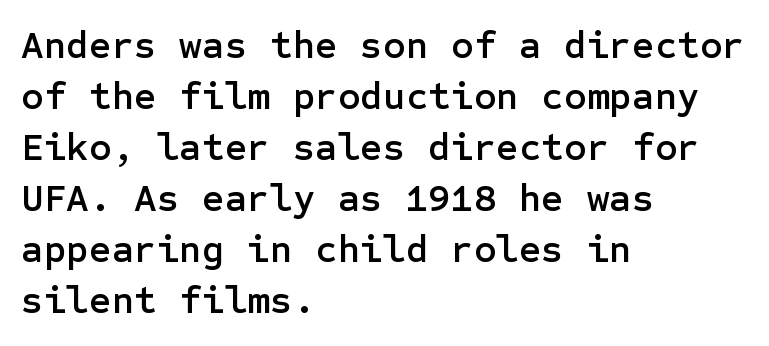
{"serif": "no", "italic": "no", "width": "normal", "stroke_contrast": "low", "x_height": "medium", "underline": "no", "align": "left", "line_spacing": "normal", "line_spacing_ratio": 1.31, "letter_spacing": "normal", "letter_spacing_em": 0.0, "glyph_px": 39}
